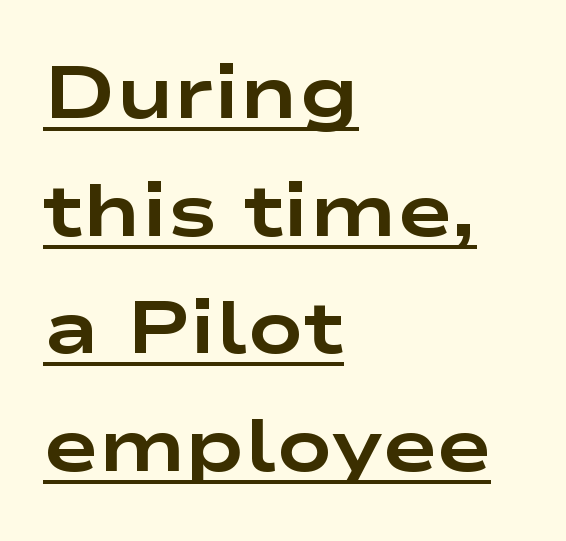
The image shows 74 px bold, wide sans-serif type, upright; set left-aligned, normal line spacing (1.59x), normal letter spacing, underlined; low stroke contrast and a medium x-height.
